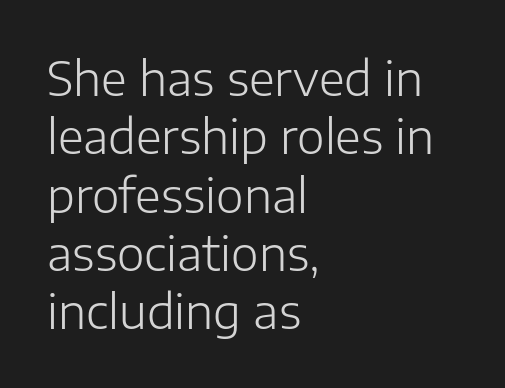
{"serif": "no", "italic": "no", "bold": "no", "weight": "light", "width": "normal", "stroke_contrast": "low", "x_height": "medium", "monospaced": "no", "underline": "no", "align": "left", "line_spacing_ratio": 1.24, "letter_spacing": "normal", "letter_spacing_em": 0.0, "glyph_px": 47}
